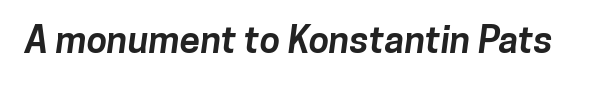
{"serif": "no", "bold": "yes", "weight": "bold", "width": "normal", "stroke_contrast": "low", "x_height": "medium", "monospaced": "no", "underline": "no", "letter_spacing": "normal", "letter_spacing_em": 0.0, "glyph_px": 37}
